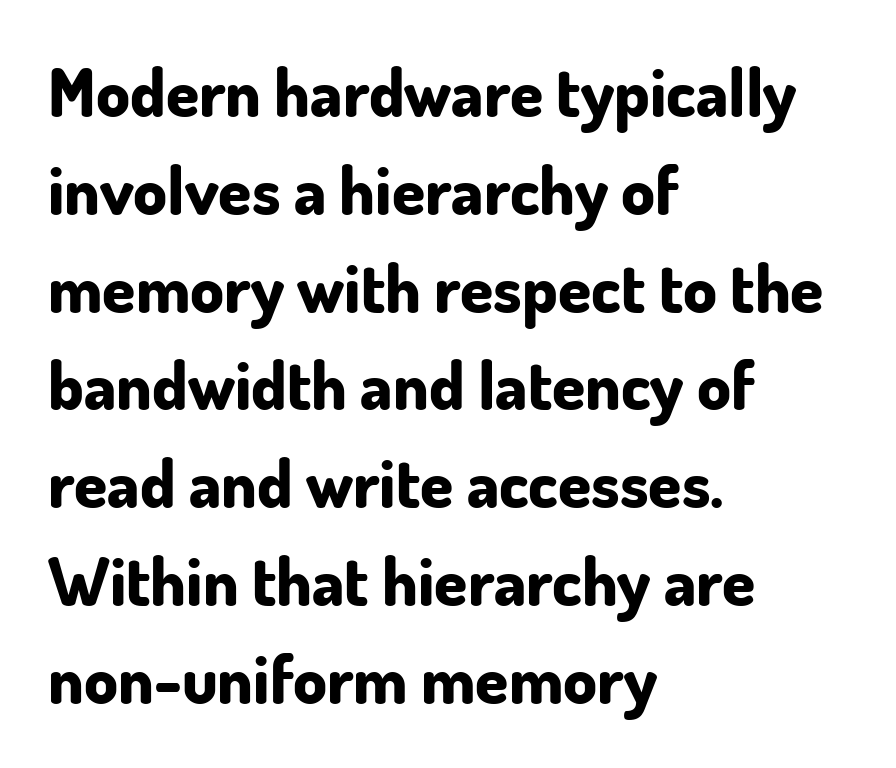
{"serif": "no", "italic": "no", "bold": "yes", "weight": "bold", "width": "normal", "stroke_contrast": "low", "x_height": "small", "monospaced": "no", "underline": "no", "align": "left", "line_spacing": "normal", "line_spacing_ratio": 1.46, "letter_spacing": "normal", "letter_spacing_em": 0.0, "glyph_px": 67}
